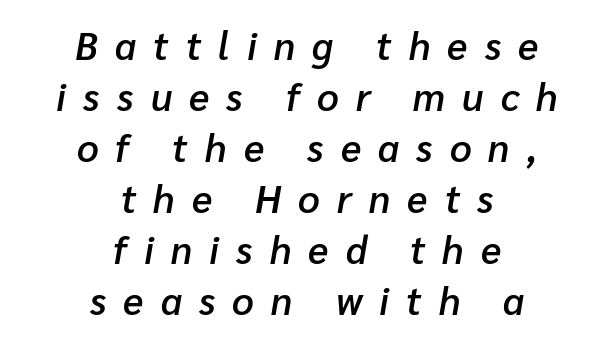
Q: Is the text bold? A: Semi-bold.
Q: Is the text italic (slanted)? A: Yes, it leans right by about 10 degrees.
Q: Is the text underlined? A: No.
Q: How is the paragraph aligned? A: Centered.
Q: Is the spacing between letters normal or unusually wide? A: Unusually wide.
Q: Is the spacing between lines tight, normal or loose? A: Normal.
Q: Width (condensed, normal, or wide)? A: Normal.
Q: Stroke contrast? A: Low.
Q: x-height? A: Medium.
Q: Monospaced? A: No.
